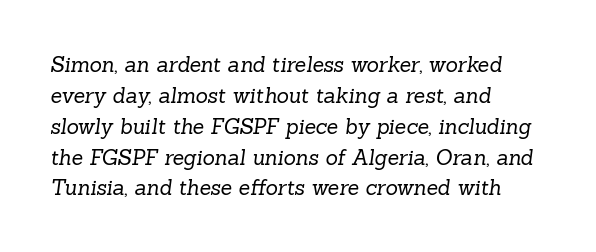
The image shows 21 px text type; set left-aligned, normal line spacing (1.47x), normal letter spacing, not underlined.
